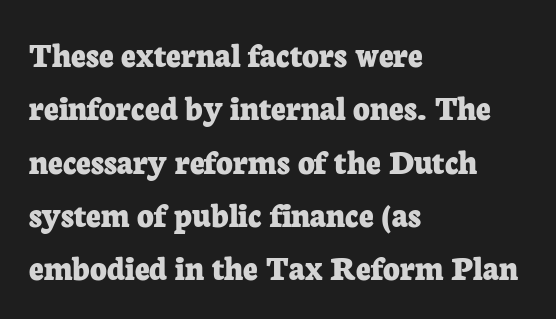
Q: Is the text bold? A: Yes.
Q: Is the text italic (slanted)? A: No, it is upright.
Q: Is the typeface a serif or a sans-serif typeface? A: Serif.
Q: Is the text underlined? A: No.
Q: How is the paragraph aligned? A: Left-aligned.
Q: Is the spacing between letters normal or unusually wide? A: Normal.
Q: Is the spacing between lines tight, normal or loose? A: Normal.
Q: Width (condensed, normal, or wide)? A: Normal.
Q: Stroke contrast? A: Low.
Q: x-height? A: Medium.
Q: Monospaced? A: No.
